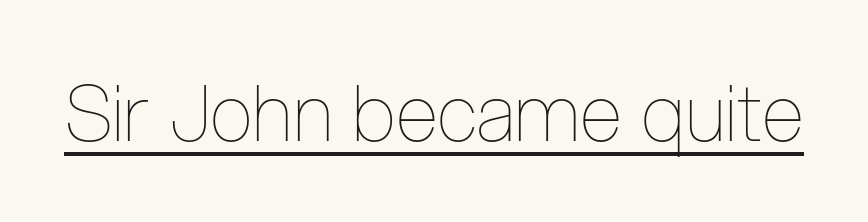
On a weight scale, this lands at 450 or below. The passage shown is typed in a proportional face where columns would drift. Like a heading marked for emphasis, these lines bear an underscore. Does the lettering tilt? It doesn't — this is upright. A typesetter would call this zero additional tracking.
